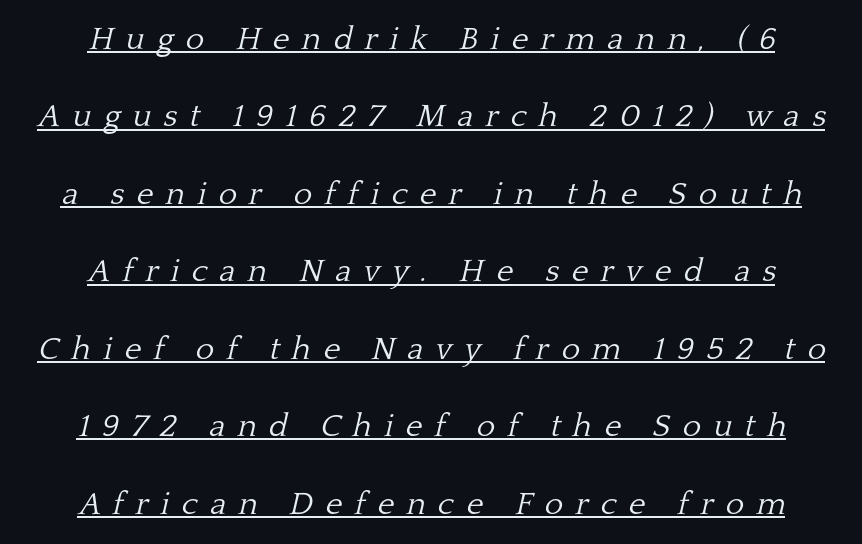
{"serif": "yes", "italic": "yes", "lean": "right", "slant_degrees": 13, "bold": "no", "weight": "light", "width": "normal", "stroke_contrast": "low", "x_height": "medium", "monospaced": "no", "underline": "yes", "align": "center", "line_spacing": "loose", "line_spacing_ratio": 2.42, "letter_spacing": "wide", "letter_spacing_em": 0.38, "glyph_px": 32}
